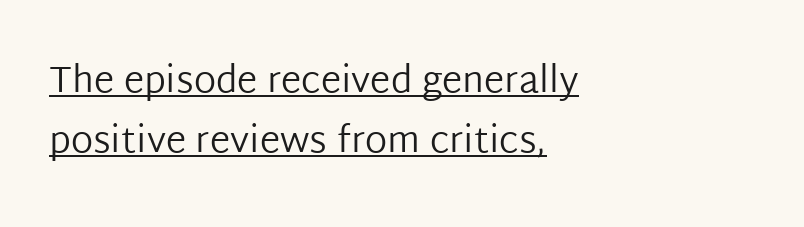
The image shows 37 px regular-weight sans-serif type, upright; set left-aligned, normal line spacing (1.63x), normal letter spacing, underlined; low stroke contrast and a medium x-height.
